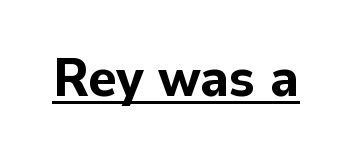
{"serif": "no", "italic": "no", "bold": "yes", "weight": "bold", "width": "normal", "stroke_contrast": "low", "x_height": "medium", "monospaced": "no", "underline": "yes", "letter_spacing": "normal", "letter_spacing_em": 0.0, "glyph_px": 54}
